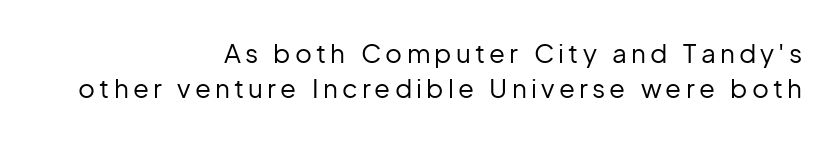
The image shows 26 px text type, upright; set right-aligned, normal line spacing (1.36x), not underlined.
